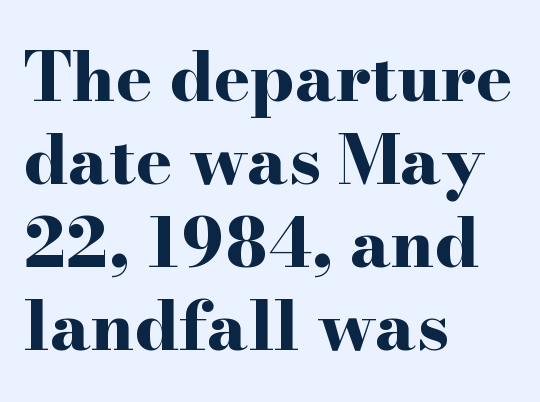
Every stem runs plumb, perpendicular to the baseline. The passage shown is emphatically bold. Each word holds together tightly as a unit, with standard inter-letter gaps. Line starts are locked; line ends wander.
